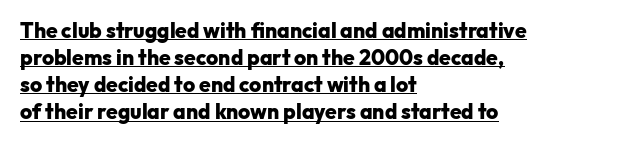
The image shows 21 px bold type, upright; set left-aligned, normal line spacing (1.29x), normal letter spacing, underlined.
